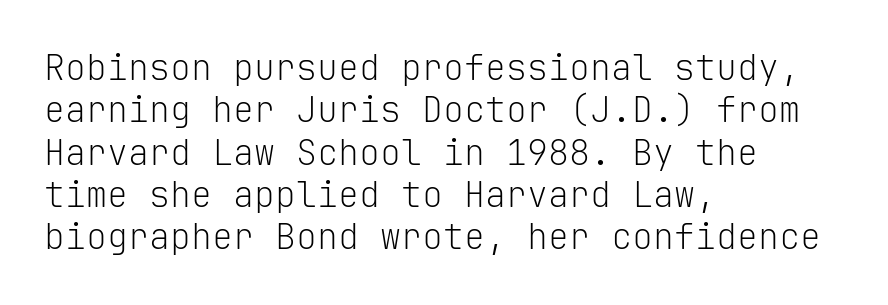
{"serif": "no", "italic": "no", "bold": "no", "weight": "light", "width": "normal", "stroke_contrast": "low", "x_height": "medium", "monospaced": "yes", "underline": "no", "align": "left", "line_spacing_ratio": 1.21, "letter_spacing": "normal", "letter_spacing_em": 0.0, "glyph_px": 35}
